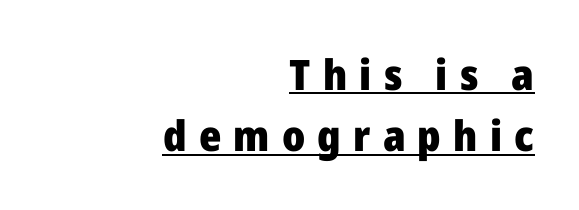
Notice how descenders clear the ascenders below comfortably — that's standard leading. Typographic density is high because the face is bold. Glance below the letters and you will spot a drawn line. Vertical strokes here are truly vertical. The letters advance in unequal steps, a hallmark of proportional type.
